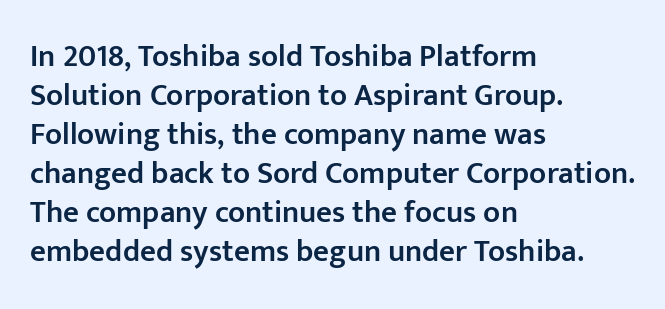
Q: Is the text bold? A: Semi-bold.
Q: Is the text italic (slanted)? A: No, it is upright.
Q: Is the typeface a serif or a sans-serif typeface? A: Sans-serif.
Q: Is the text underlined? A: No.
Q: How is the paragraph aligned? A: Left-aligned.
Q: Is the spacing between letters normal or unusually wide? A: Normal.
Q: Is the spacing between lines tight, normal or loose? A: Normal.
Q: Width (condensed, normal, or wide)? A: Normal.
Q: Stroke contrast? A: Low.
Q: x-height? A: Medium.
Q: Monospaced? A: No.
